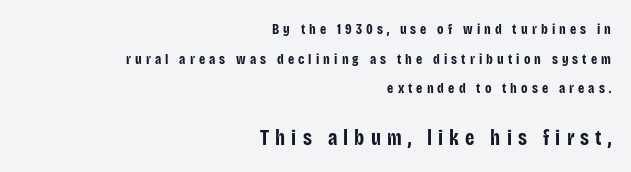
The image shows 21 px bold type, upright; set right-aligned, loose line spacing (2.11x), unusually wide letter spacing (+0.29 em), not underlined; the second (bottom) block is 1.5x larger.
